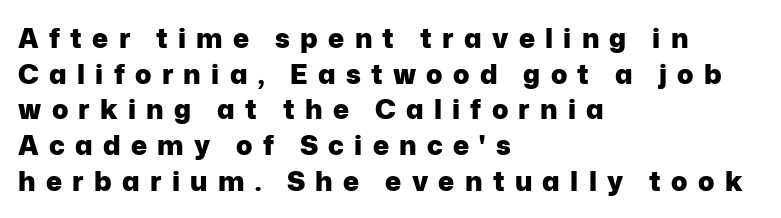
Only glyphs here, with clear space below each row. The letters are bold, with thick, heavy strokes. Is there any slant? The stems are plumb. Does the leading feel generous? No, just average.
